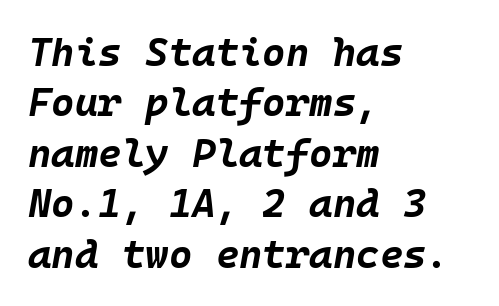
Is the block centered? No — it sits flush against the left margin. The strokes are fattened all the way to bold. In terms of letterspacing, this is plain default setting. An italicized treatment has been applied to the whole sample. Underline: absent. Here the designer chose a console-style face with uniform glyph widths.
